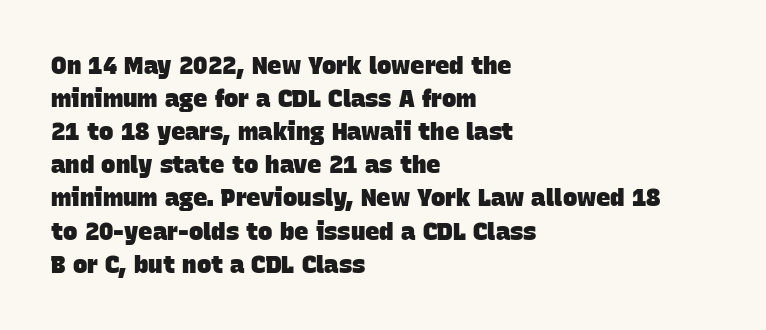
The image shows 24 px bold type; set left-aligned, normal line spacing (1.38x), normal letter spacing, not underlined.
